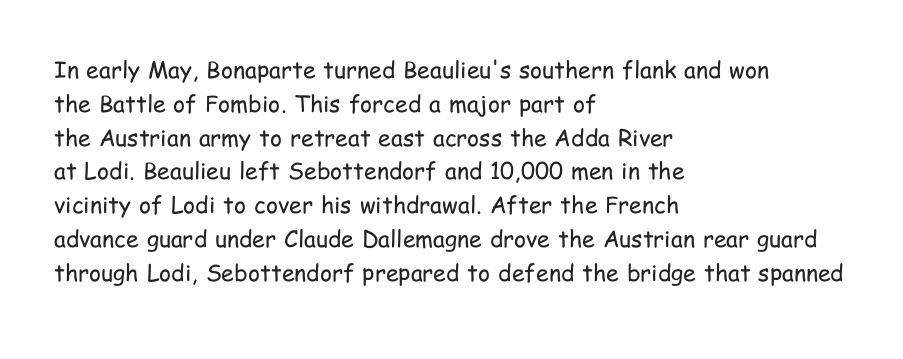
{"italic": "no", "bold": "no", "underline": "no", "align": "left", "line_spacing": "normal", "line_spacing_ratio": 1.47, "letter_spacing": "normal", "letter_spacing_em": 0.0, "glyph_px": 23}
